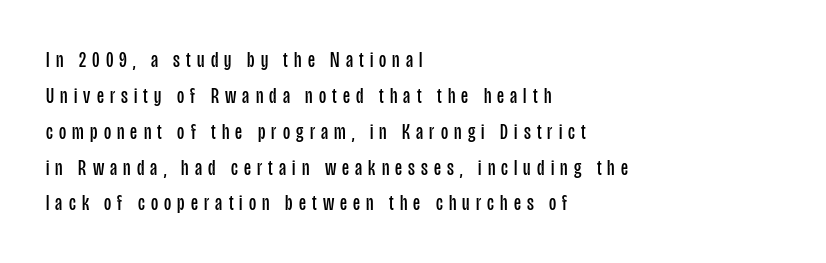
The image shows 22 px text type, upright; set left-aligned, normal line spacing (1.63x), unusually wide letter spacing (+0.28 em), not underlined.
